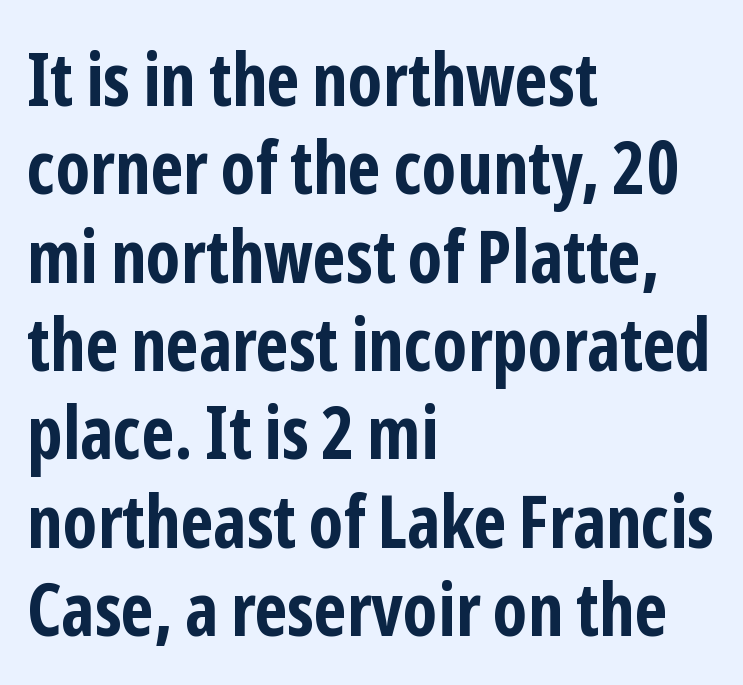
The image shows 73 px bold, condensed sans-serif type, upright; set left-aligned, line spacing 1.21x, normal letter spacing, not underlined; low stroke contrast and a medium x-height.
